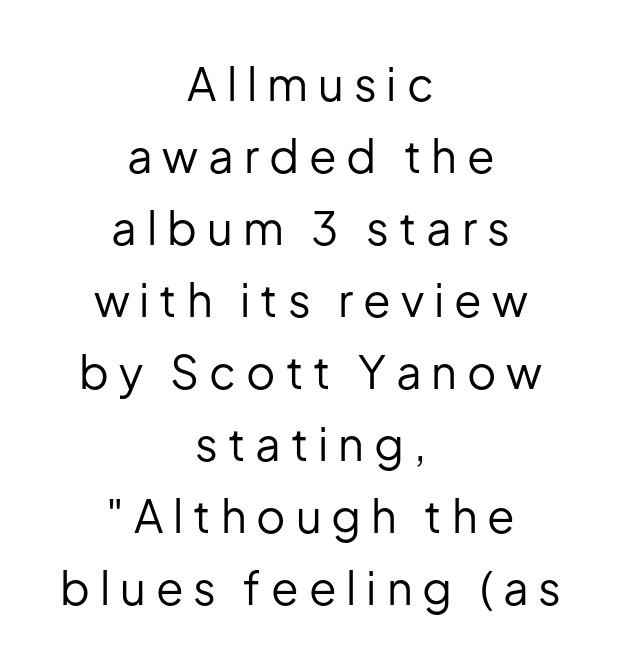
The image shows 45 px regular-weight sans-serif type, upright; set centered, normal line spacing (1.6x), unusually wide letter spacing (+0.22 em), not underlined; low stroke contrast and a medium x-height.
